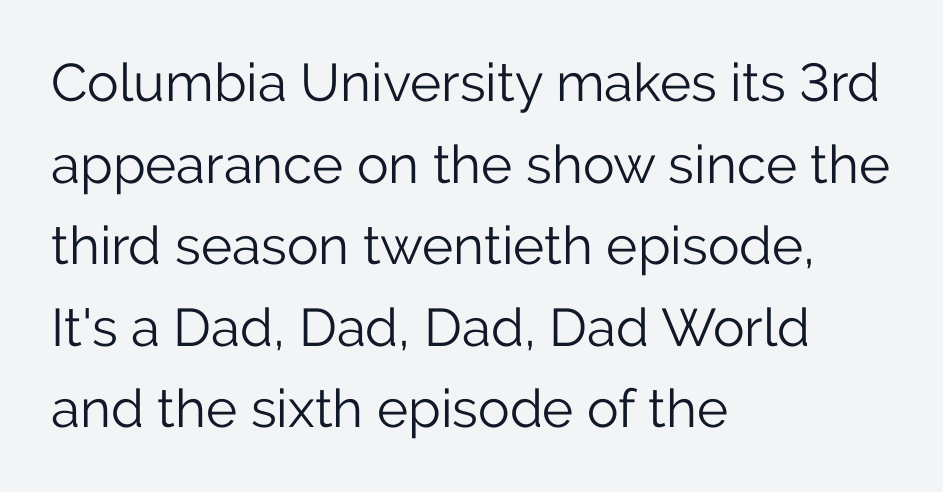
Heft: none added — not bold. Horizontally, the lines are justified to the leading edge only. Caption: standard tracking, unaltered. Typographically, this falls in the sans-serif category. Looks like regular typesetting: each glyph gets only the width it needs.
